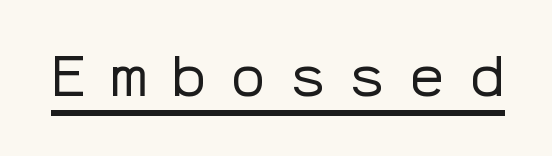
Q: Is the text bold? A: No.
Q: Is the text italic (slanted)? A: No, it is upright.
Q: Is the typeface a serif or a sans-serif typeface? A: Sans-serif.
Q: Is the text underlined? A: Yes.
Q: Is the spacing between letters normal or unusually wide? A: Unusually wide.
Q: Width (condensed, normal, or wide)? A: Normal.
Q: Stroke contrast? A: Low.
Q: x-height? A: Medium.
Q: Monospaced? A: Yes.
